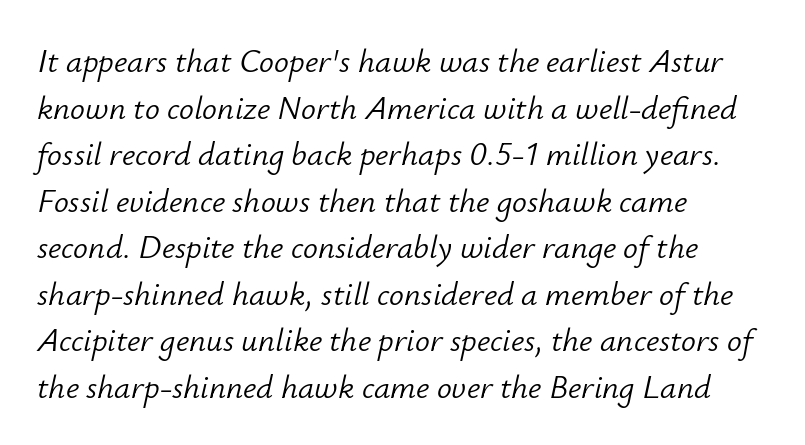
Interline gaps are of average width in this sample. A classic flush-left, rag-right setting is used for this passage. Varying glyph widths throughout — classic text-font behaviour. The font is comparable to plain body text, perhaps lighter. Looking at the ascenders, they clearly lean.
